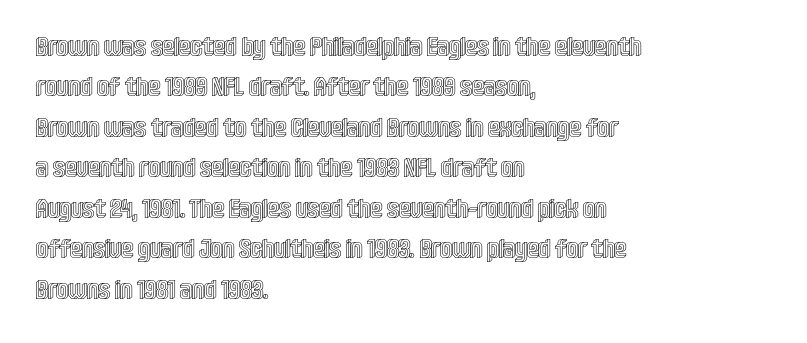
Q: Is the text italic (slanted)? A: No, it is upright.
Q: Is the text underlined? A: No.
Q: How is the paragraph aligned? A: Left-aligned.
Q: Is the spacing between letters normal or unusually wide? A: Normal.
Q: Is the spacing between lines tight, normal or loose? A: Normal.
